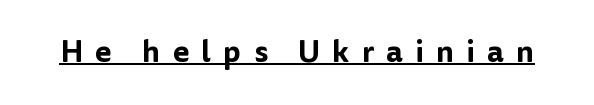
The image shows 30 px sans-serif type, upright; set unusually wide letter spacing (+0.41 em), underlined; low stroke contrast and a medium x-height.
